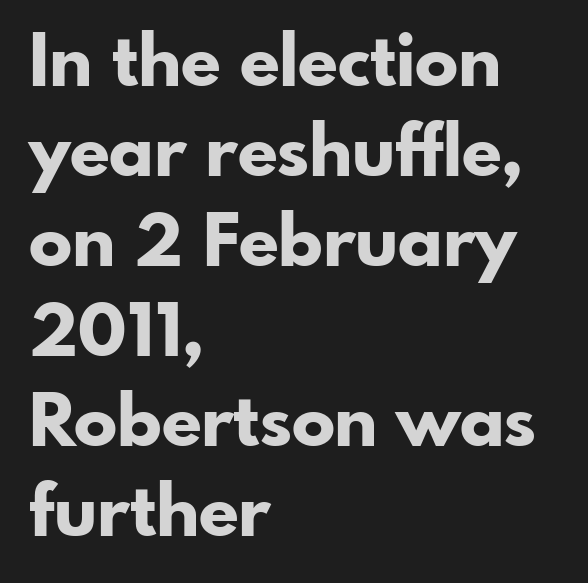
Style check: upright. The letterforms sit shoulder to shoulder at normal distance. This rendering features lettering with no underline. Nope, no serifs anywhere on these letters. Line spacing here is normal.
